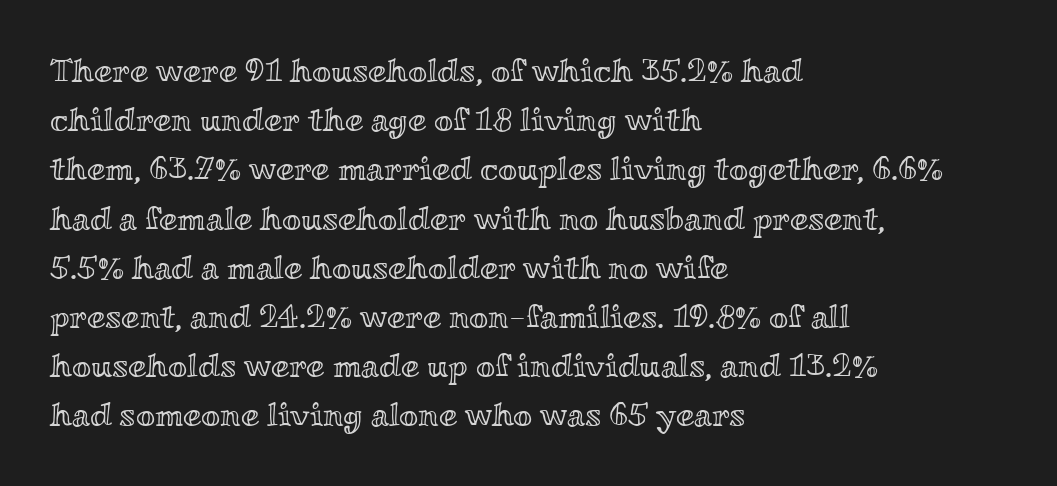
The image shows 33 px wide type, upright; set left-aligned, normal line spacing (1.49x), normal letter spacing, not underlined; a small x-height.
